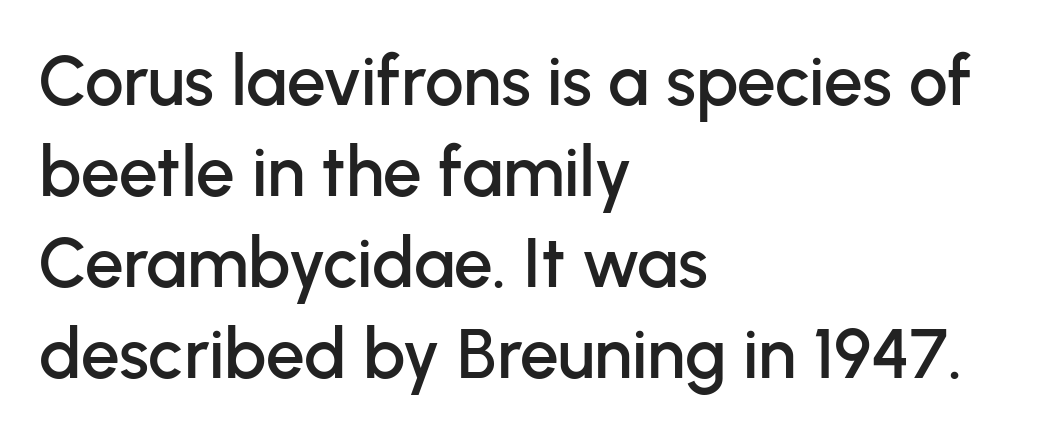
Clear beneath every line of the passage. The vertical gap from one line to the next is medium. It's the straight-up-and-down kind of type. Visually the block forms a straight wall on the left and a jagged coastline on the right.
